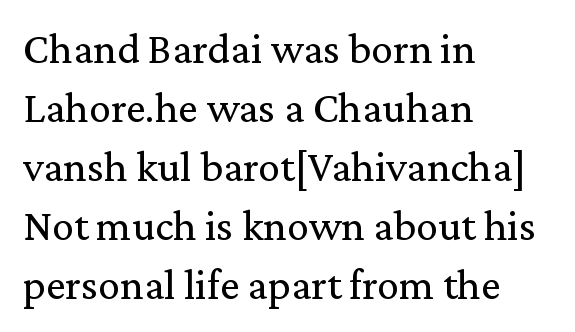
The image shows 44 px regular-weight serif type, upright; set left-aligned, normal line spacing (1.34x), normal letter spacing, not underlined; medium stroke contrast and a medium x-height.
